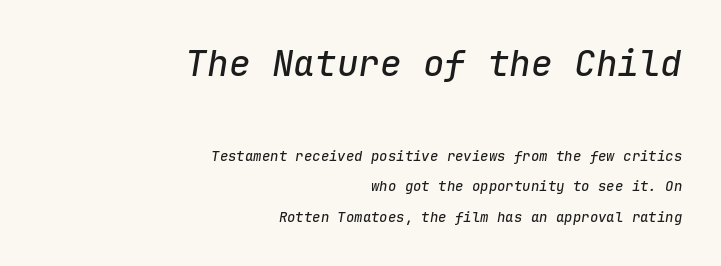
Q: Is the text italic (slanted)? A: Yes, it leans right by about 9 degrees.
Q: Is the text underlined? A: No.
Q: How is the paragraph aligned? A: Right-aligned.
Q: Is the spacing between letters normal or unusually wide? A: Normal.
Q: Is the spacing between lines tight, normal or loose? A: Loose.
Q: Which block of text is set in a larger size, the first (top) or the second (bottom)? A: The first (top) one.
Q: Width (condensed, normal, or wide)? A: Normal.
Q: Stroke contrast? A: Low.
Q: x-height? A: Medium.
Q: Monospaced? A: Yes.
